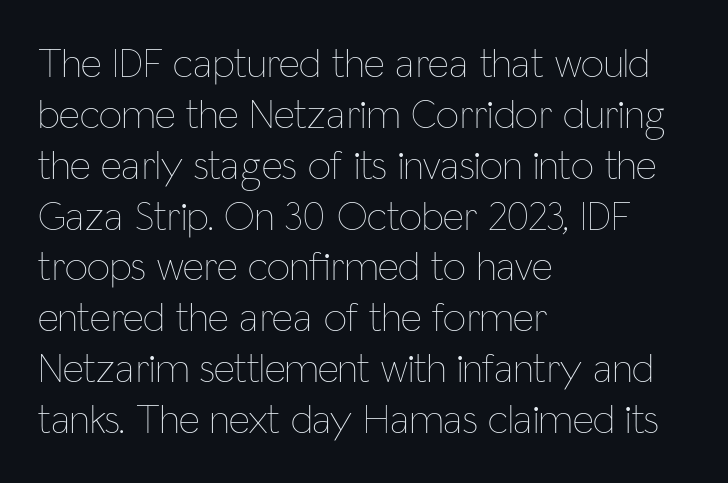
{"italic": "no", "bold": "no", "weight": "thin", "width": "condensed", "stroke_contrast": "low", "x_height": "medium", "monospaced": "no", "underline": "no", "align": "left", "line_spacing_ratio": 1.24, "letter_spacing": "normal", "letter_spacing_em": 0.0, "glyph_px": 41}
